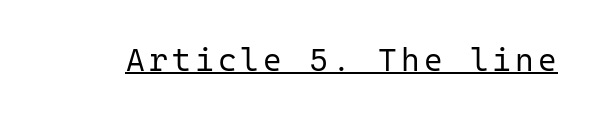
{"serif": "no", "italic": "no", "bold": "no", "weight": "regular", "width": "normal", "stroke_contrast": "low", "x_height": "medium", "monospaced": "yes", "underline": "yes", "glyph_px": 32}
